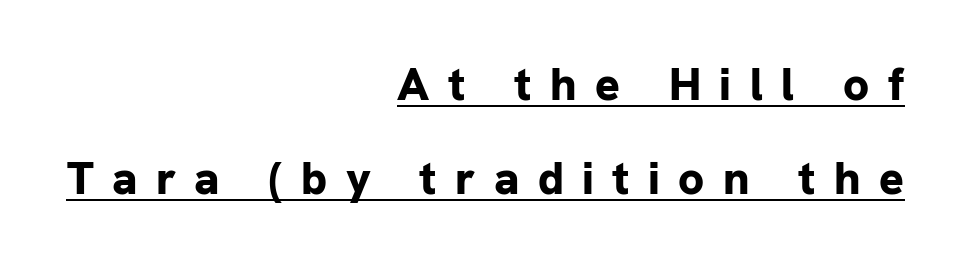
Q: Is the text bold? A: Yes.
Q: Is the text italic (slanted)? A: No, it is upright.
Q: Is the typeface a serif or a sans-serif typeface? A: Sans-serif.
Q: Is the text underlined? A: Yes.
Q: How is the paragraph aligned? A: Right-aligned.
Q: Is the spacing between letters normal or unusually wide? A: Unusually wide.
Q: Is the spacing between lines tight, normal or loose? A: Loose.
Q: Width (condensed, normal, or wide)? A: Normal.
Q: Stroke contrast? A: Low.
Q: x-height? A: Medium.
Q: Monospaced? A: No.
